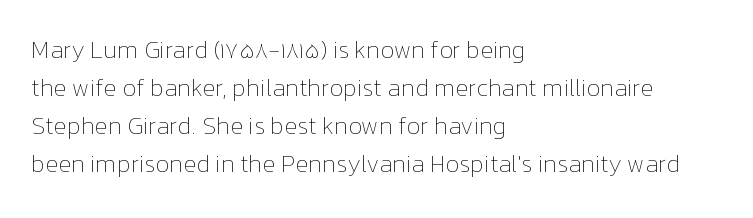
Q: Is the text bold? A: No.
Q: Is the text italic (slanted)? A: No, it is upright.
Q: Is the text underlined? A: No.
Q: How is the paragraph aligned? A: Left-aligned.
Q: Is the spacing between letters normal or unusually wide? A: Normal.
Q: Is the spacing between lines tight, normal or loose? A: Normal.
